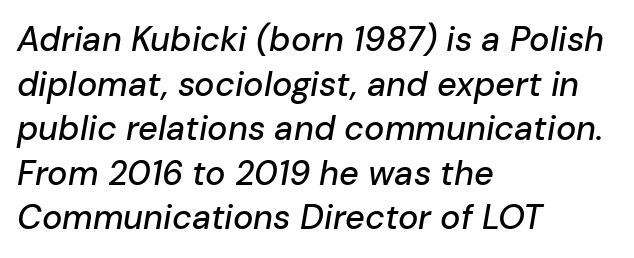
The image shows 34 px text type, italic (leaning right); set left-aligned, normal line spacing (1.31x), normal letter spacing, not underlined; low stroke contrast and a medium x-height.
